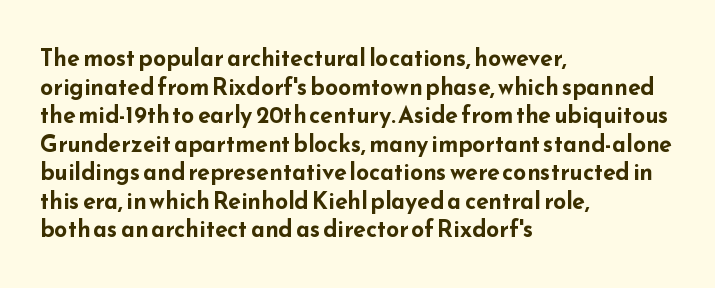
The image shows 23 px bold type, upright; set left-aligned, line spacing 1.24x, normal letter spacing, not underlined.
